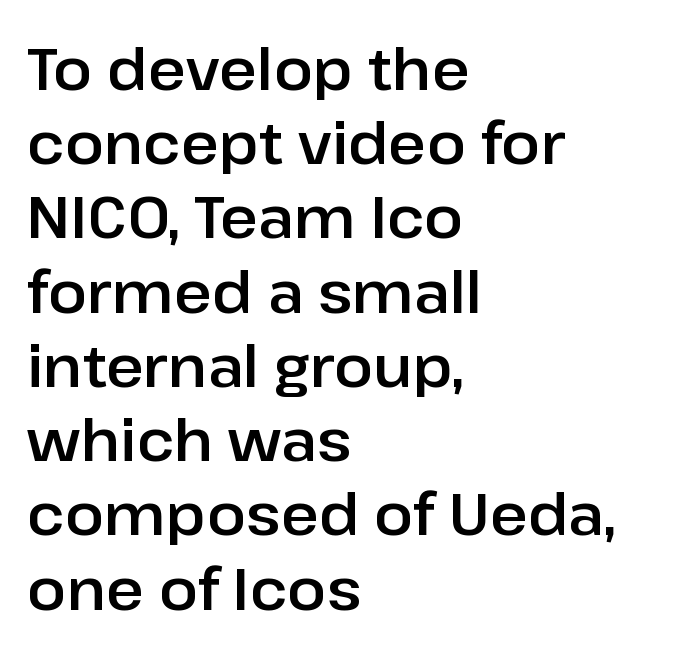
The image shows 58 px sans-serif type, upright; set left-aligned, normal line spacing (1.28x), normal letter spacing, not underlined; low stroke contrast and a medium x-height.
